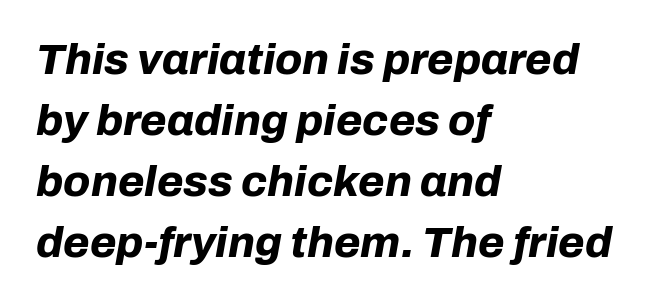
Underline: absent. If you measured baseline to baseline, you'd find a middling distance. Stroke thickness is high; the sample reads as a true bold. The lines in this sample share a left origin and differ only in where they stop.
